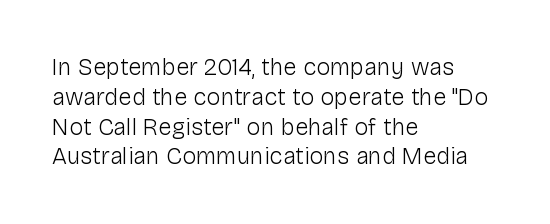
{"italic": "no", "bold": "no", "underline": "no", "align": "left", "line_spacing_ratio": 1.24, "letter_spacing": "normal", "letter_spacing_em": 0.0, "glyph_px": 24}
